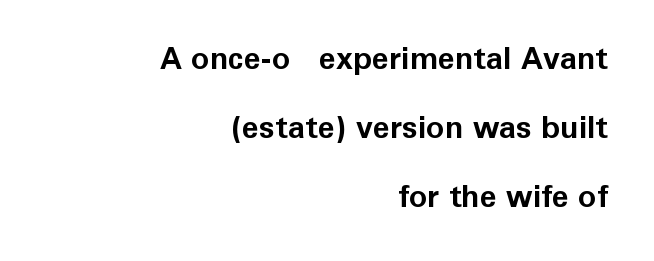
Q: Is the text bold? A: Yes.
Q: Is the text italic (slanted)? A: No, it is upright.
Q: Is the typeface a serif or a sans-serif typeface? A: Sans-serif.
Q: Is the text underlined? A: No.
Q: How is the paragraph aligned? A: Right-aligned.
Q: Is the spacing between letters normal or unusually wide? A: Normal.
Q: Is the spacing between lines tight, normal or loose? A: Loose.
Q: Width (condensed, normal, or wide)? A: Normal.
Q: Stroke contrast? A: Low.
Q: x-height? A: Medium.
Q: Monospaced? A: No.
